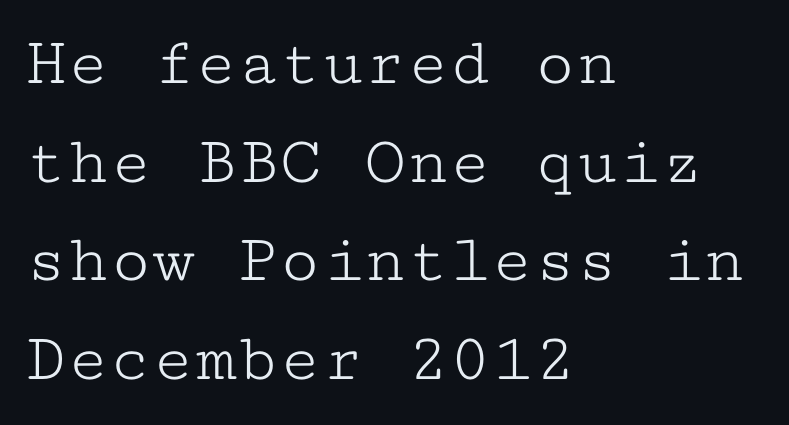
{"serif": "yes", "italic": "no", "bold": "no", "weight": "light", "width": "wide", "stroke_contrast": "low", "x_height": "medium", "monospaced": "yes", "underline": "no", "align": "left", "line_spacing": "normal", "line_spacing_ratio": 1.41, "letter_spacing": "normal", "letter_spacing_em": 0.0, "glyph_px": 70}
